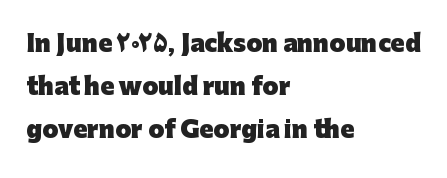
Q: Is the text bold? A: Yes.
Q: Is the text italic (slanted)? A: No, it is upright.
Q: Is the text underlined? A: No.
Q: How is the paragraph aligned? A: Left-aligned.
Q: Is the spacing between letters normal or unusually wide? A: Normal.
